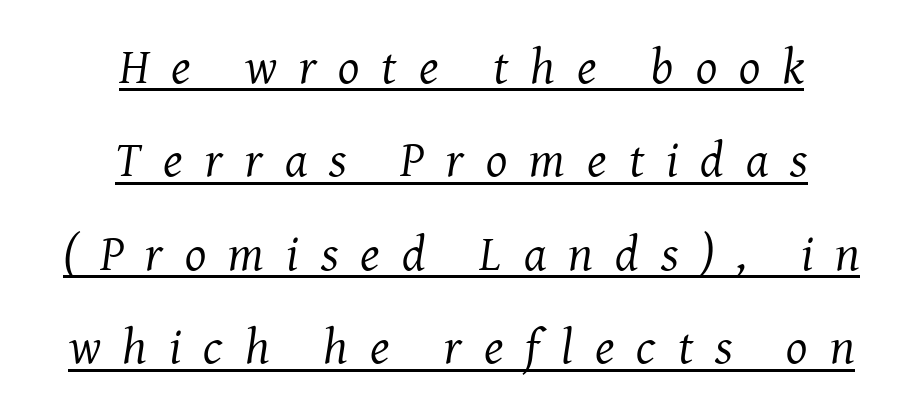
{"serif": "yes", "italic": "yes", "lean": "right", "slant_degrees": 8, "bold": "no", "weight": "regular", "width": "normal", "stroke_contrast": "medium", "x_height": "medium", "monospaced": "no", "underline": "yes", "align": "center", "line_spacing_ratio": 1.87, "letter_spacing": "wide", "letter_spacing_em": 0.44, "glyph_px": 50}
